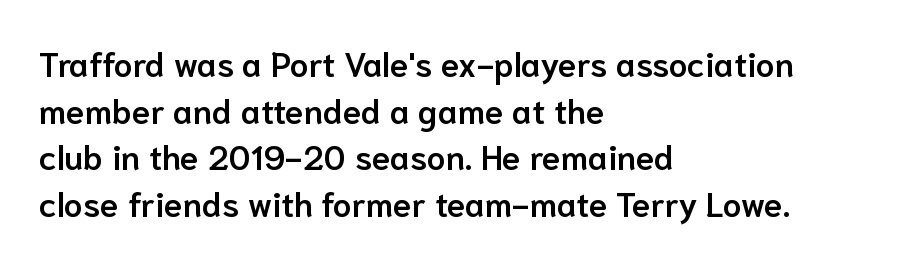
Is the letter spacing exaggerated? No — it looks like the ordinary default. Unmarked baselines from the first word to the last. Is there much room between lines? A standard amount, neither cramped nor airy. The rendering anchors every line to the left-hand side. This is the regular roman posture of the typeface. Grotesque or geometric, the face here clearly has no serifs.
